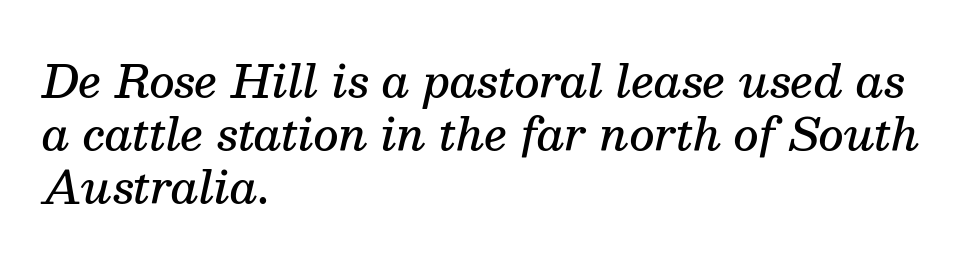
The image shows 44 px semibold serif type, italic (leaning right); set left-aligned, line spacing 1.21x, normal letter spacing, not underlined; medium stroke contrast and a medium x-height.
